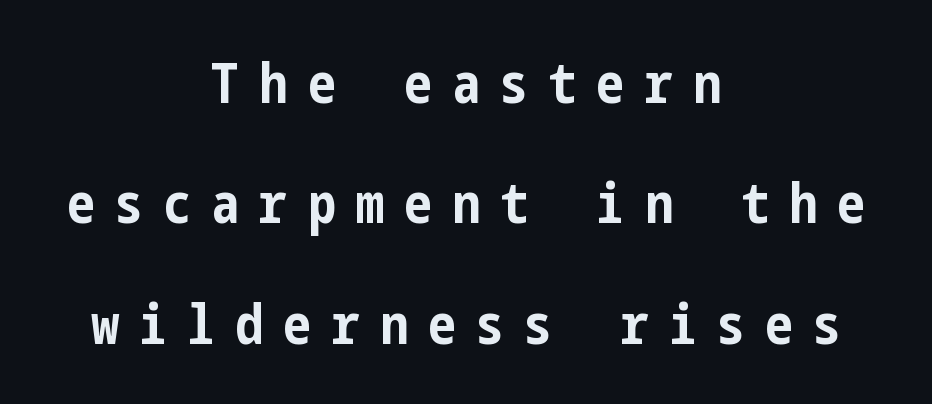
{"serif": "no", "italic": "no", "bold": "yes", "weight": "bold", "width": "condensed", "stroke_contrast": "low", "x_height": "medium", "underline": "no", "align": "center", "line_spacing": "loose", "line_spacing_ratio": 2.15, "letter_spacing": "wide", "letter_spacing_em": 0.36, "glyph_px": 56}
